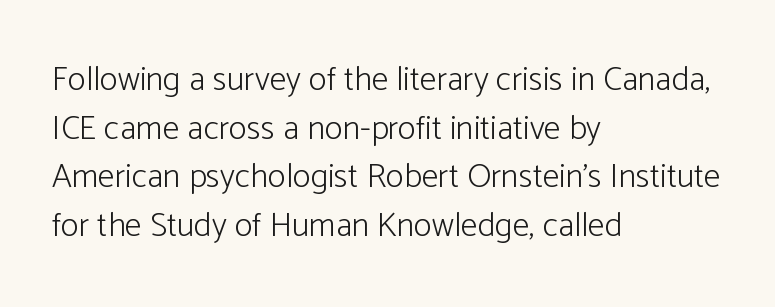
The image shows 34 px light sans-serif type, upright; set left-aligned, normal line spacing (1.43x), normal letter spacing, not underlined; low stroke contrast and a medium x-height.
